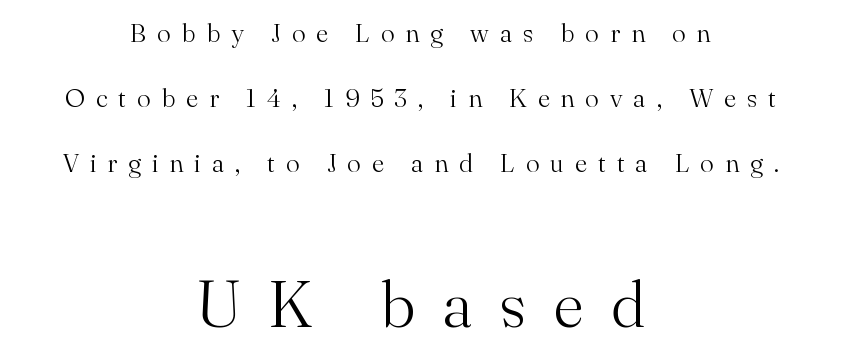
Is the letter spacing exaggerated? Yes — the characters are pushed far apart. Neither beginnings nor endings align; midpoints do. The area under the type is left untouched. The type family on display is of the serif kind. A typesetter would call this leading open, well beyond the default.
